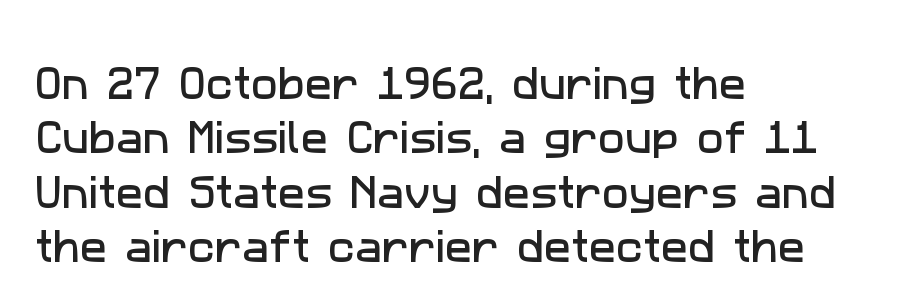
Honestly, the row spacing looks completely unremarkable. Proportional: the letters do not fall into vertical columns. Between one letter and the next there's only the usual sliver of space. Teacher's note: observe the even left margin — that is flush-left alignment. Each letter's strokes conclude bluntly, with no projecting serifs. Glance below the letters and you will spot only blank space.
